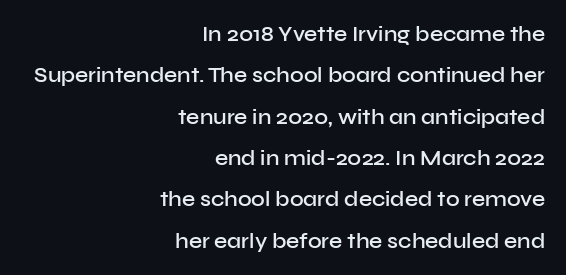
Typographic density is moderately raised because the face is semibold. Descenders hang freely into open space. Quick note: not italic, upright. All the whitespace from short lines collects on the left.
